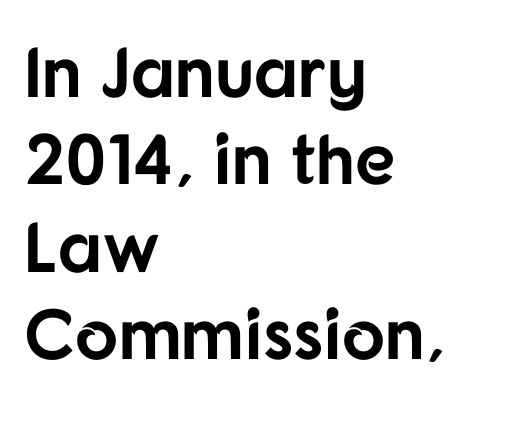
{"serif": "no", "italic": "no", "bold": "yes", "weight": "bold", "width": "normal", "stroke_contrast": "low", "x_height": "medium", "monospaced": "no", "underline": "no", "align": "left", "line_spacing_ratio": 1.23, "letter_spacing": "normal", "letter_spacing_em": 0.0, "glyph_px": 71}
